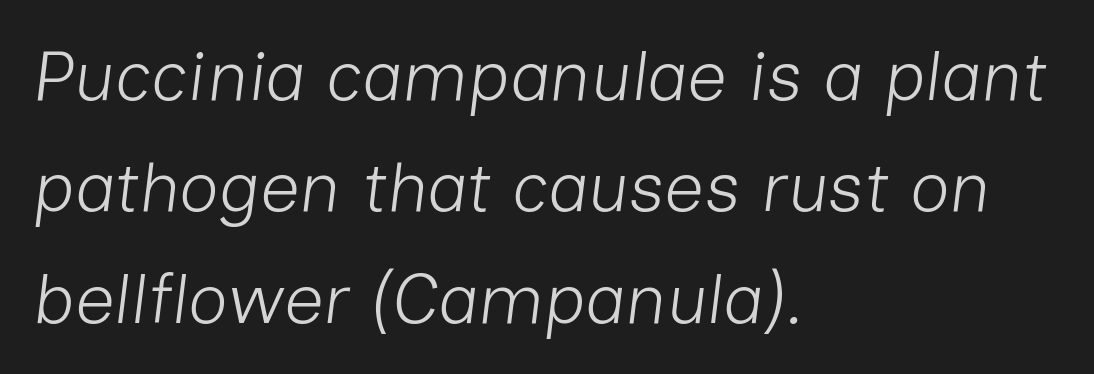
{"italic": "yes", "lean": "right", "slant_degrees": 7, "bold": "no", "weight": "light", "width": "normal", "stroke_contrast": "low", "x_height": "medium", "monospaced": "no", "underline": "no", "align": "left", "line_spacing": "normal", "line_spacing_ratio": 1.59, "letter_spacing": "normal", "letter_spacing_em": 0.0, "glyph_px": 70}
